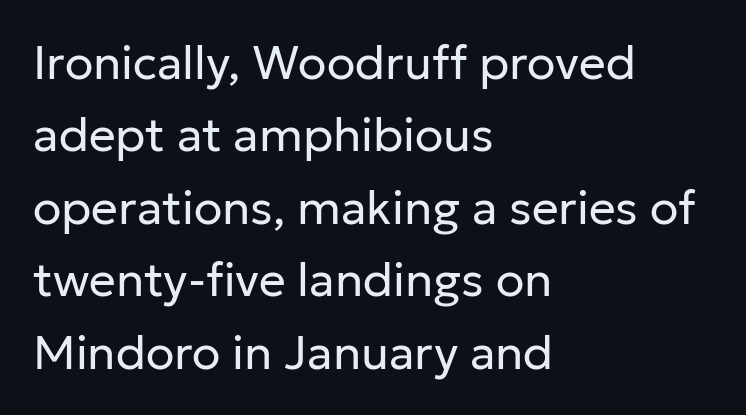
The space directly below the letters is spotless. Weight: not bold — regular or lighter. The glyphs in this specimen are sans serif. Short note: letters normally spaced.
